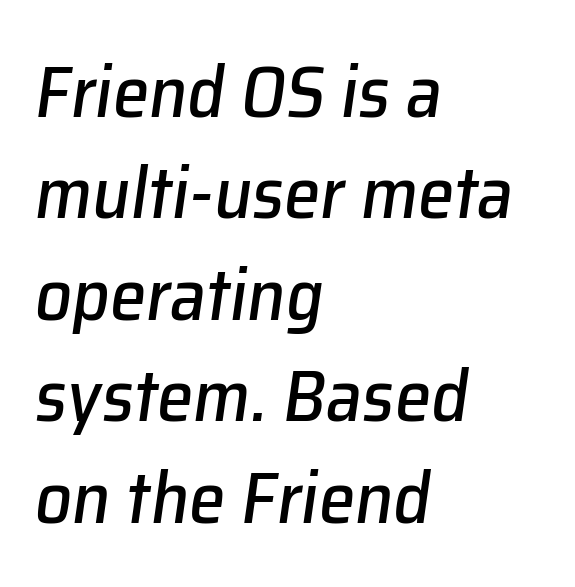
{"italic": "yes", "lean": "right", "slant_degrees": 8, "width": "normal", "stroke_contrast": "low", "x_height": "medium", "monospaced": "no", "underline": "no", "align": "left", "line_spacing": "normal", "line_spacing_ratio": 1.39, "letter_spacing": "normal", "letter_spacing_em": 0.0, "glyph_px": 73}
